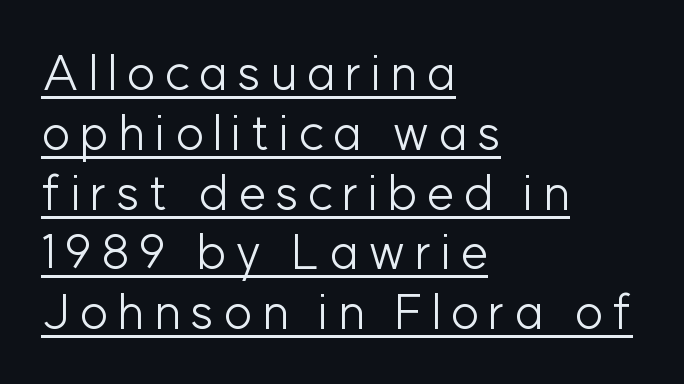
Style check: upright. Looks like regular typesetting: each glyph gets only the width it needs. No letter is thick-stroked: the sample isn't bold. Somebody hit Ctrl+U on this one — the words are underlined. Classification — sans serif. Horizontal alignment here is leftward, the default for most running prose.
